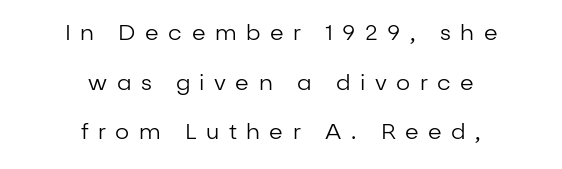
Loose tracking; the words dissolve into strings of separated letters. The type sits square on the baseline with zero lean. Underlining? Definitely not there. The font sits on the lighter half of the weight spectrum, regular included. This sample trades compactness for vertical openness between lines. If you folded the block vertically in half, each line would mirror itself in length.
